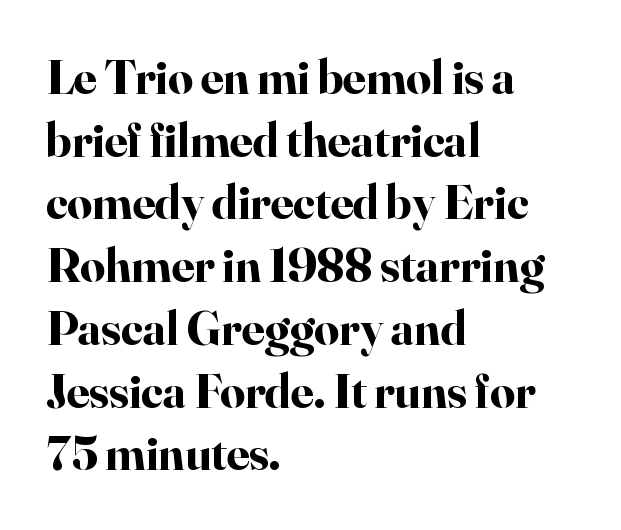
Q: Is the text bold? A: Yes.
Q: Is the text italic (slanted)? A: No, it is upright.
Q: Is the typeface a serif or a sans-serif typeface? A: Serif.
Q: Is the text underlined? A: No.
Q: How is the paragraph aligned? A: Left-aligned.
Q: Is the spacing between letters normal or unusually wide? A: Normal.
Q: Is the spacing between lines tight, normal or loose? A: Normal.
Q: Width (condensed, normal, or wide)? A: Normal.
Q: Stroke contrast? A: High.
Q: x-height? A: Small.
Q: Monospaced? A: No.
